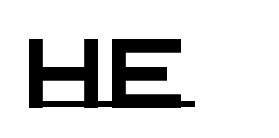
Caption: lettering with a line underneath. There is no visible air inserted between adjacent glyphs. Here the designer chose a console-style face with uniform glyph widths. Nothing sits at the stroke ends, so this counts as sans-serif. Leftover space on each line is placed entirely after the last word.
